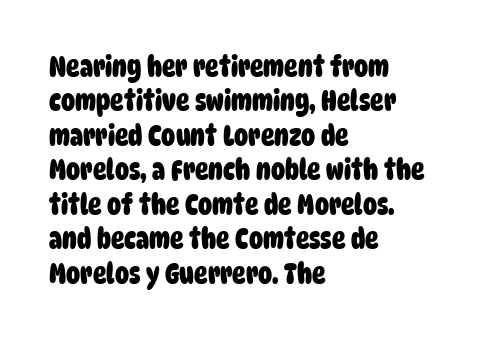
The letters advance in unequal steps, a hallmark of proportional type. Pretty heavy lettering here — definitely bold. Grotesque or geometric, the face here clearly has no serifs. Short note: letters normally spaced. The foot of each line stays bare and open.
